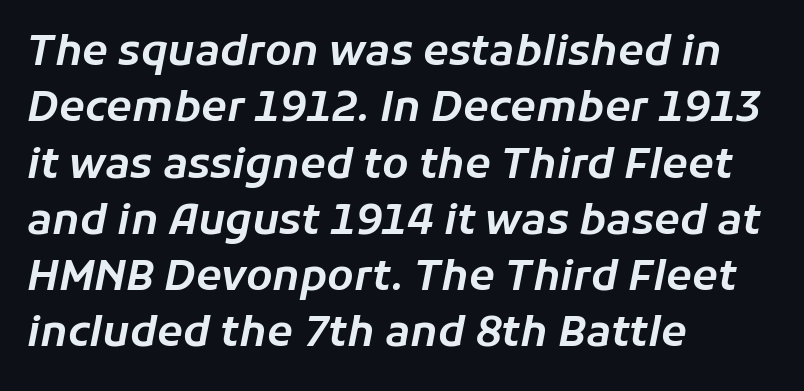
Q: Is the text italic (slanted)? A: Yes, it leans right by about 11 degrees.
Q: Is the text underlined? A: No.
Q: How is the paragraph aligned? A: Left-aligned.
Q: Is the spacing between letters normal or unusually wide? A: Normal.
Q: Is the spacing between lines tight, normal or loose? A: Normal.
Q: Width (condensed, normal, or wide)? A: Normal.
Q: Stroke contrast? A: Low.
Q: x-height? A: Medium.
Q: Monospaced? A: No.
